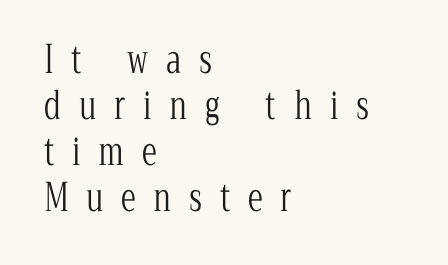
{"serif": "yes", "italic": "no", "bold": "no", "weight": "light", "width": "condensed", "stroke_contrast": "low", "x_height": "medium", "monospaced": "no", "underline": "no", "align": "left", "line_spacing_ratio": 1.21, "letter_spacing": "wide", "letter_spacing_em": 0.47, "glyph_px": 38}
